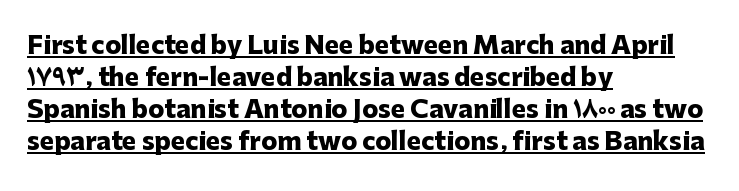
{"italic": "no", "bold": "yes", "underline": "yes", "align": "left", "line_spacing": "normal", "line_spacing_ratio": 1.33, "letter_spacing": "normal", "letter_spacing_em": 0.0, "glyph_px": 24}
